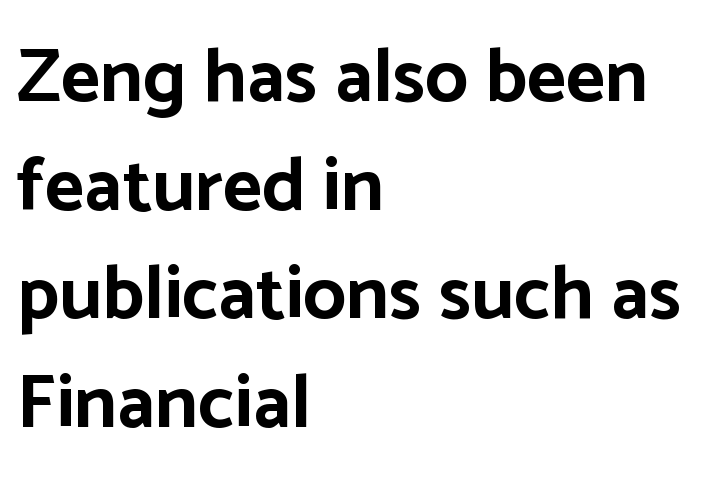
The image shows 76 px bold sans-serif type, upright; set left-aligned, normal line spacing (1.43x), normal letter spacing, not underlined; low stroke contrast and a medium x-height.
